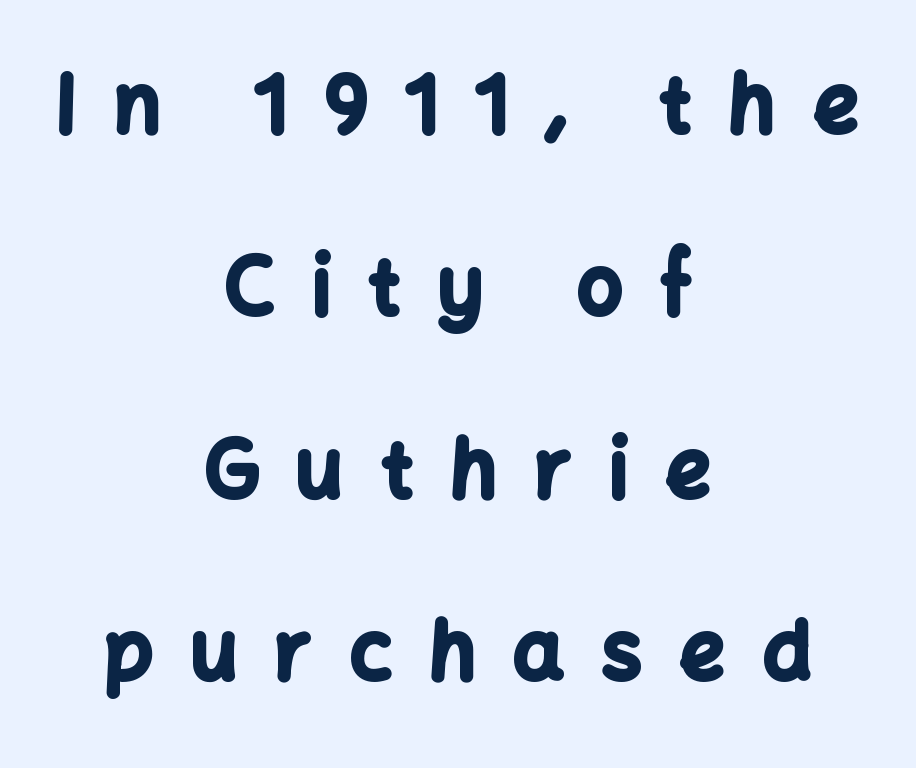
{"serif": "no", "italic": "no", "bold": "yes", "weight": "bold", "width": "normal", "stroke_contrast": "low", "x_height": "medium", "monospaced": "no", "underline": "no", "align": "center", "line_spacing": "loose", "line_spacing_ratio": 2.31, "letter_spacing": "wide", "letter_spacing_em": 0.48, "glyph_px": 79}
